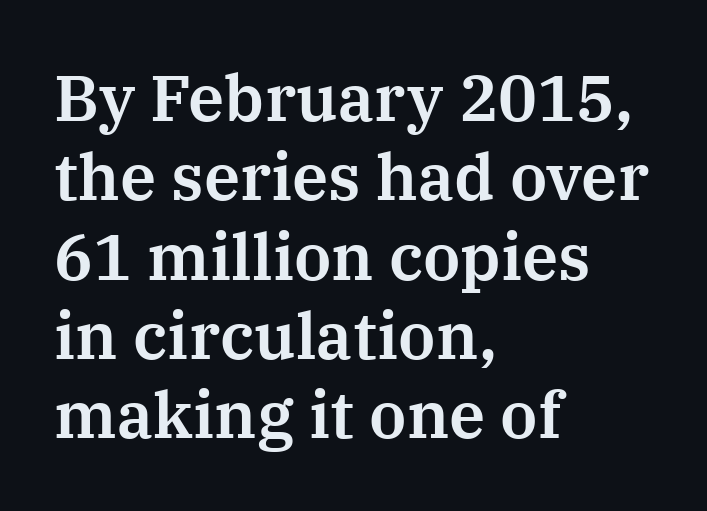
{"serif": "yes", "italic": "no", "width": "normal", "stroke_contrast": "medium", "x_height": "medium", "monospaced": "no", "underline": "no", "align": "left", "line_spacing_ratio": 1.22, "letter_spacing": "normal", "letter_spacing_em": 0.0, "glyph_px": 65}
